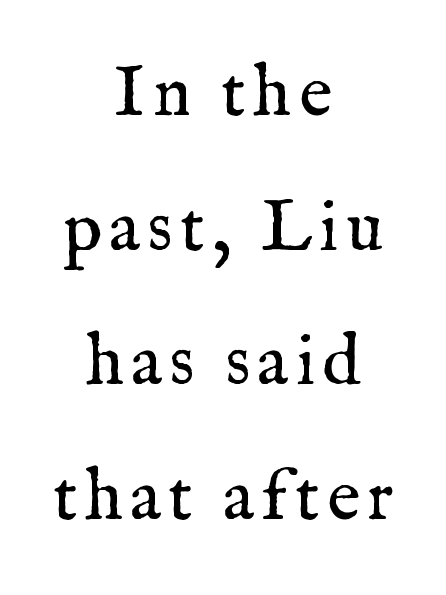
The typeface has the unassuming heft of standard copy or less. Vertical strokes here are truly vertical. A typesetter would call this proportional, since set widths differ per character. Alignment: centered. Does the type have serifs? Yes, each stem ends in a small foot.
